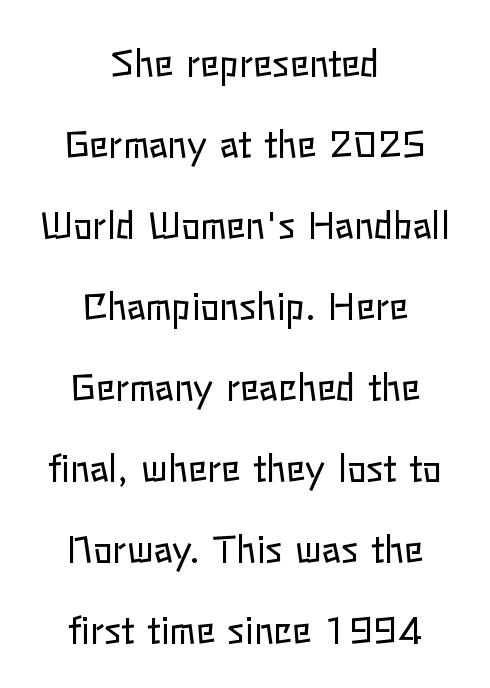
Anything drawn beneath the words? Only blank space. Compared with a typical body face, this is equally light or lighter still. These lines keep a tight, regular rhythm from letter to letter. This block would shrink considerably if given ordinary leading; it's expanded now. Style check: upright.
